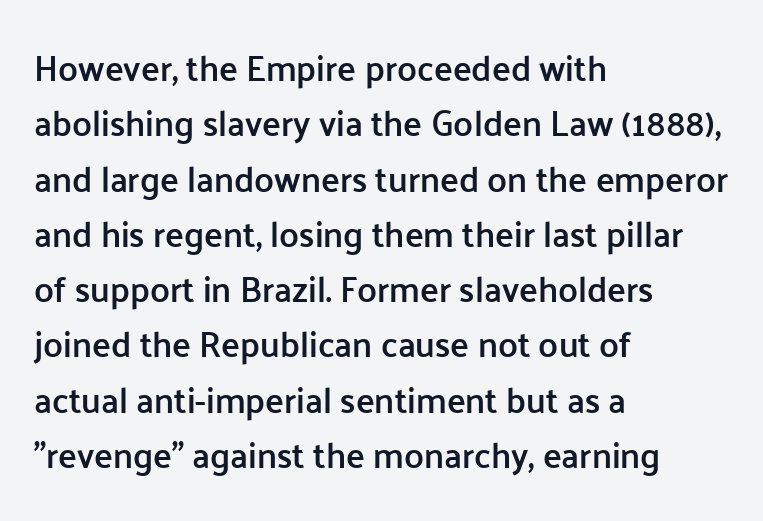
Q: Is the text bold? A: Semi-bold.
Q: Is the text italic (slanted)? A: No, it is upright.
Q: Is the typeface a serif or a sans-serif typeface? A: Sans-serif.
Q: Is the text underlined? A: No.
Q: How is the paragraph aligned? A: Left-aligned.
Q: Is the spacing between letters normal or unusually wide? A: Normal.
Q: Is the spacing between lines tight, normal or loose? A: Normal.
Q: Width (condensed, normal, or wide)? A: Normal.
Q: Stroke contrast? A: Low.
Q: x-height? A: Medium.
Q: Monospaced? A: No.
